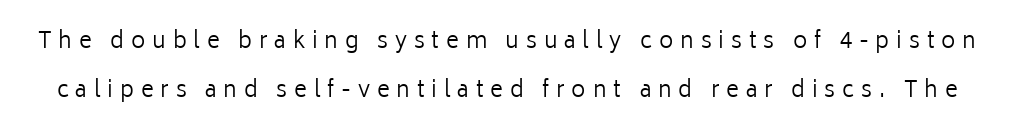
The image shows 22 px text type, upright; set loose line spacing (2.23x), unusually wide letter spacing (+0.31 em), not underlined.
